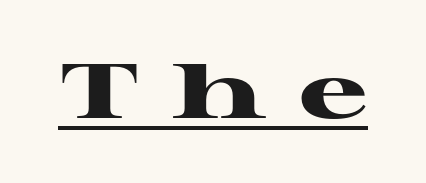
{"serif": "yes", "italic": "no", "bold": "yes", "weight": "heavy", "width": "wide", "stroke_contrast": "high", "x_height": "medium", "monospaced": "no", "underline": "yes", "letter_spacing": "wide", "letter_spacing_em": 0.42, "glyph_px": 77}
